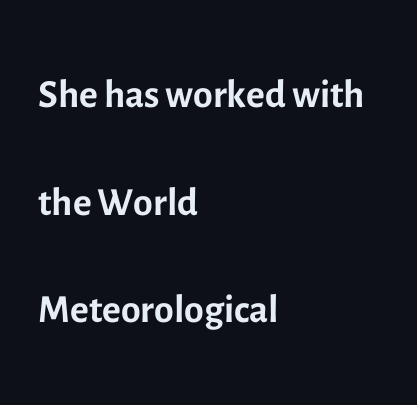
Reading down the block, your eye returns to a fixed left position each line. This is roman type, the default non-slanted kind. I'd call this a sans setting — the letters go barefoot. Character widths vary here, with narrow letters taking less room than wide ones.
